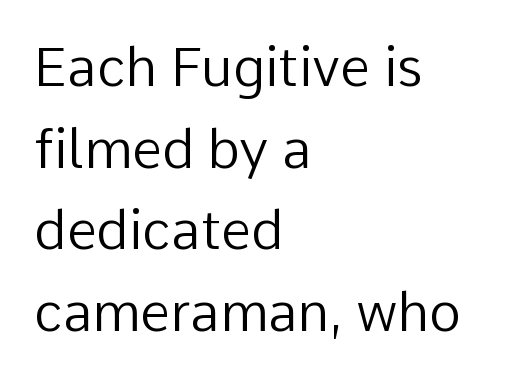
Q: Is the text bold? A: No.
Q: Is the text italic (slanted)? A: No, it is upright.
Q: Is the typeface a serif or a sans-serif typeface? A: Sans-serif.
Q: Is the text underlined? A: No.
Q: How is the paragraph aligned? A: Left-aligned.
Q: Is the spacing between letters normal or unusually wide? A: Normal.
Q: Is the spacing between lines tight, normal or loose? A: Normal.
Q: Width (condensed, normal, or wide)? A: Normal.
Q: Stroke contrast? A: Low.
Q: x-height? A: Medium.
Q: Monospaced? A: No.
